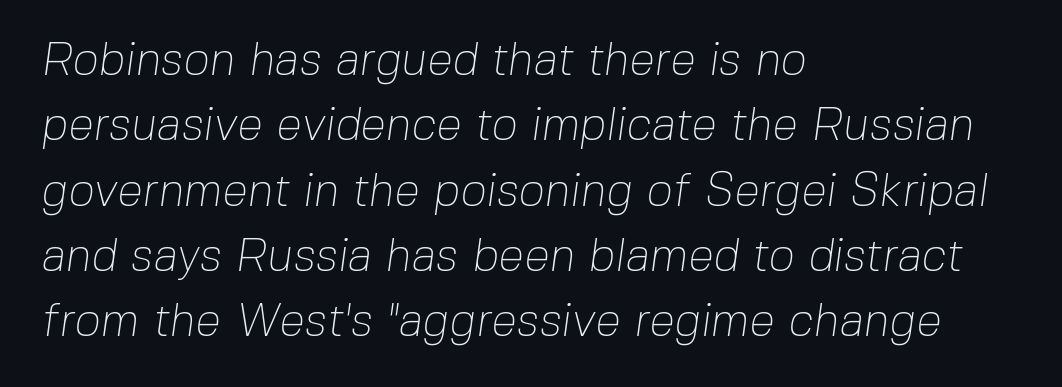
What's the leading like? Ordinary, nothing unusual. On a weight scale, this lands at 450 or below. Is this a fixed-width face? No — the glyphs have proportional, varying widths. The paragraph shown leans on its left margin. Look at the tracking — it's just the regular setting, nothing added. This rendering employs a face without finishing strokes, i.e., a sans-serif.
